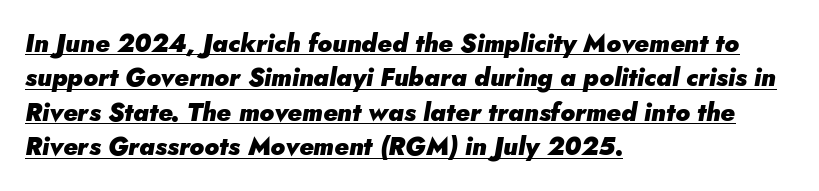
The image shows 25 px bold type, italic (leaning right); set left-aligned, normal line spacing (1.38x), normal letter spacing, underlined.
